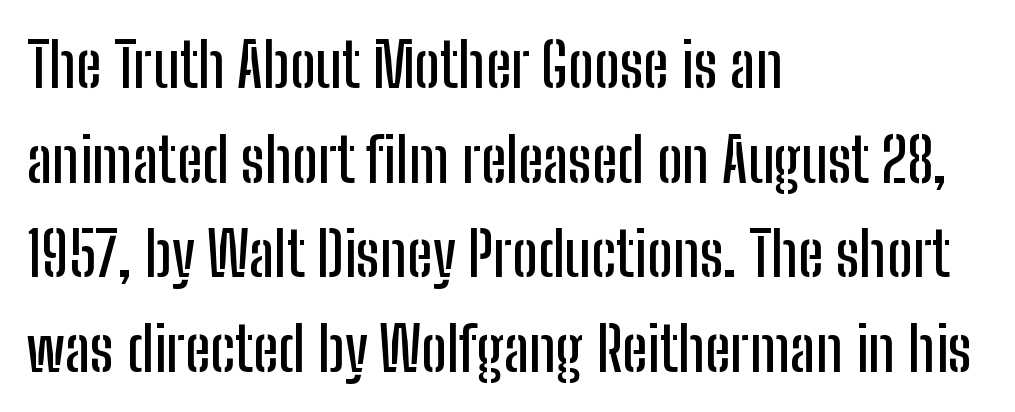
Nope, not italic — everything's standing straight. The compositor pushed each line to the left boundary. Students, observe: this is what conventionally led text looks like. The strip under each line holds only bare page. In terms of letterform style, serifs are entirely absent.
